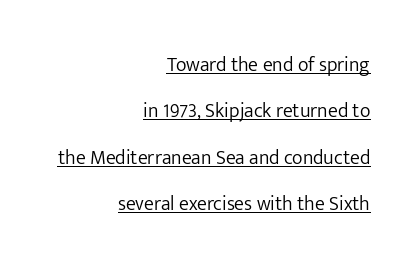
The setting favours the right margin, as signatures and pull-quotes sometimes do. Students, observe the line beneath the letters — that is underlining. Interline gaps are noticeably wide in this sample. Compared with typical body copy, the letter spacing here is the same. Notice how the stems are strictly vertical — no italics here. Weight: in the light-to-regular range.
